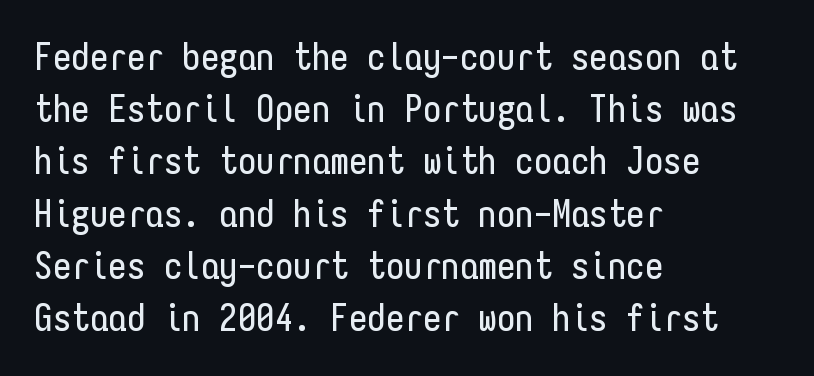
The image shows 37 px condensed sans-serif type, upright, monospaced; set left-aligned, normal line spacing (1.41x), normal letter spacing, not underlined; low stroke contrast and a medium x-height.
